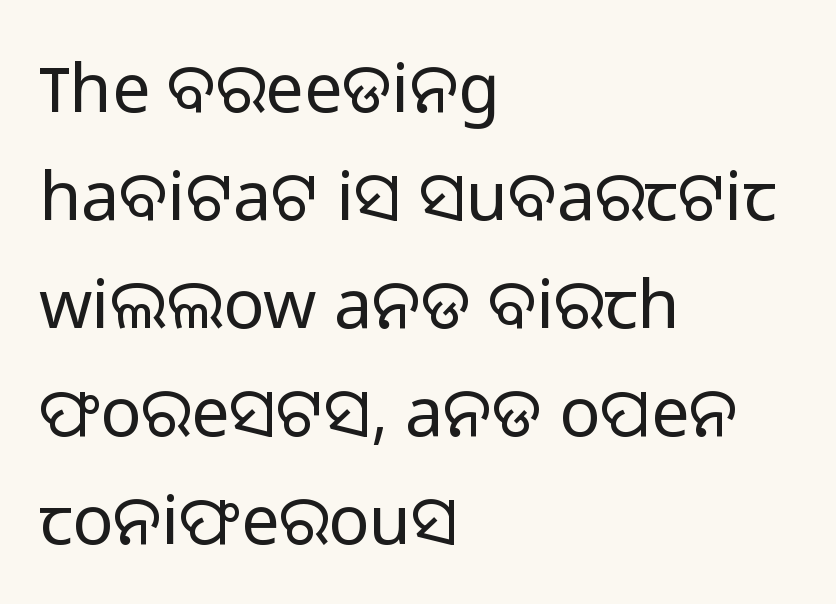
The image shows 68 px light sans-serif type, upright; set left-aligned, normal line spacing (1.59x), normal letter spacing, not underlined; low stroke contrast and a medium x-height.
